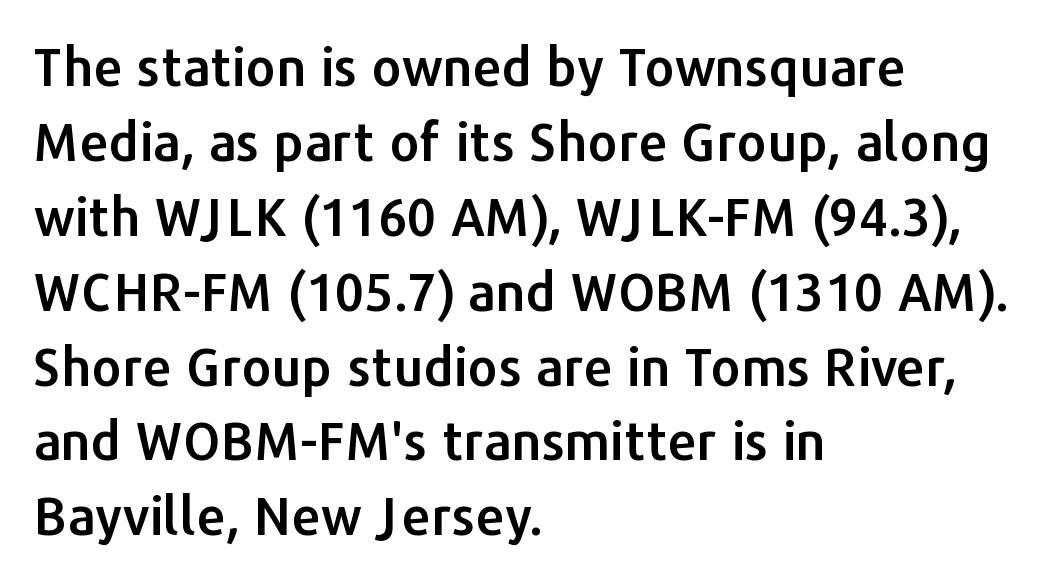
{"serif": "no", "italic": "no", "width": "normal", "stroke_contrast": "low", "x_height": "medium", "monospaced": "no", "underline": "no", "align": "left", "line_spacing": "normal", "line_spacing_ratio": 1.44, "letter_spacing": "normal", "letter_spacing_em": 0.0, "glyph_px": 52}
